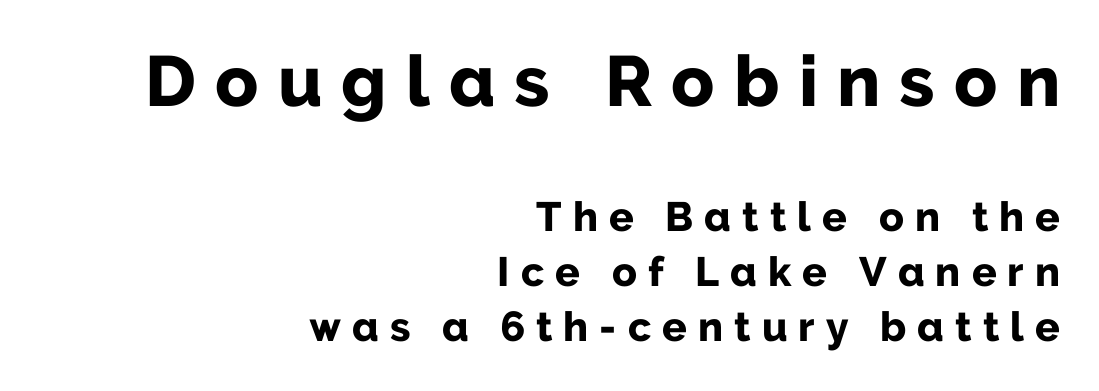
{"serif": "no", "italic": "no", "bold": "yes", "weight": "bold", "width": "normal", "stroke_contrast": "low", "x_height": "medium", "monospaced": "no", "underline": "no", "align": "right", "line_spacing": "normal", "line_spacing_ratio": 1.35, "letter_spacing": "wide", "letter_spacing_em": 0.27, "larger_block": "first", "size_ratio": 1.73, "glyph_px": 71}
